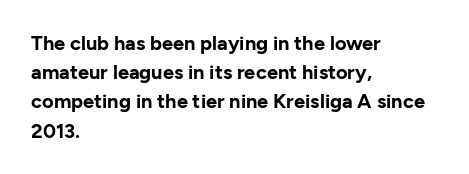
{"italic": "no", "bold": "yes", "underline": "no", "align": "left", "line_spacing": "normal", "line_spacing_ratio": 1.46, "letter_spacing": "normal", "letter_spacing_em": 0.0, "glyph_px": 20}
